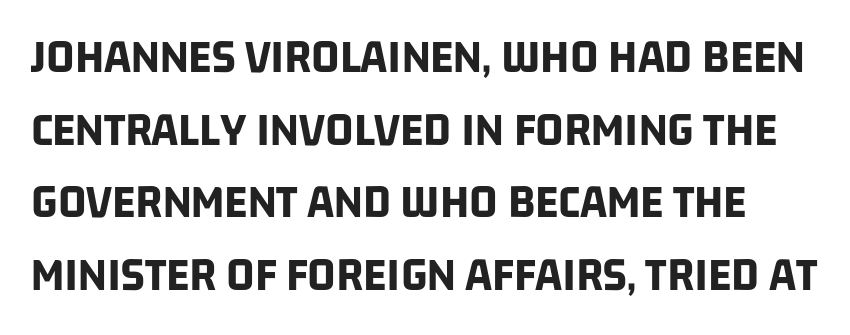
{"serif": "no", "bold": "yes", "weight": "bold", "width": "condensed", "stroke_contrast": "low", "x_height": "large", "monospaced": "no", "underline": "no", "line_spacing": "normal", "line_spacing_ratio": 1.48, "letter_spacing": "normal", "letter_spacing_em": 0.0, "glyph_px": 49}
